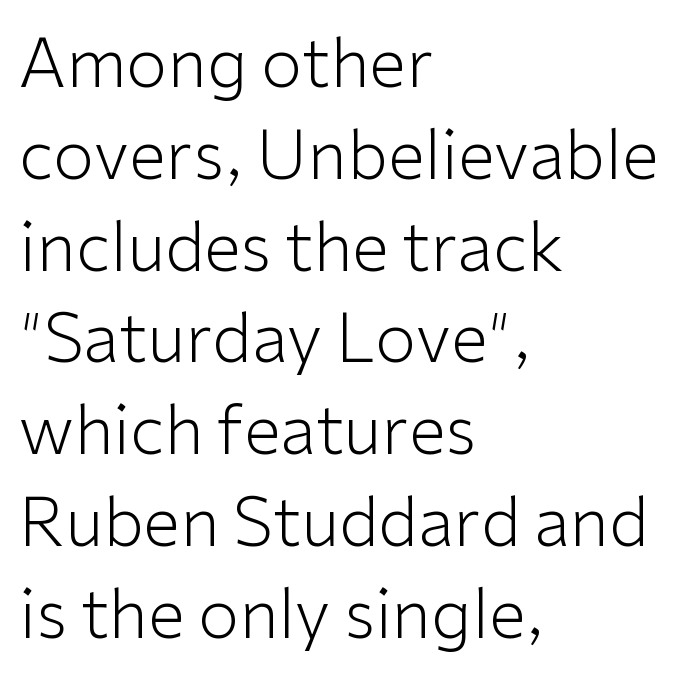
The font sits on the lighter half of the weight spectrum, regular included. Compared with a centered layout, this one pins lines to the left instead. You could call the tracking neutral — neither tight nor loose. Type without underlining.
